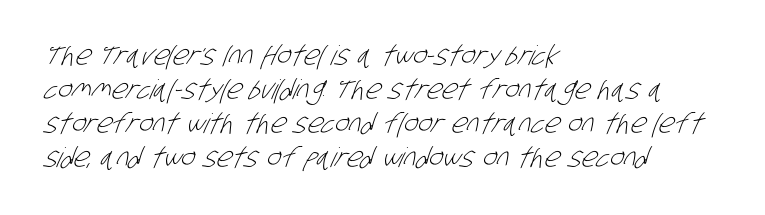
Q: Is the text bold? A: No.
Q: Is the text underlined? A: No.
Q: How is the paragraph aligned? A: Left-aligned.
Q: Is the spacing between letters normal or unusually wide? A: Normal.
Q: Is the spacing between lines tight, normal or loose? A: Normal.
